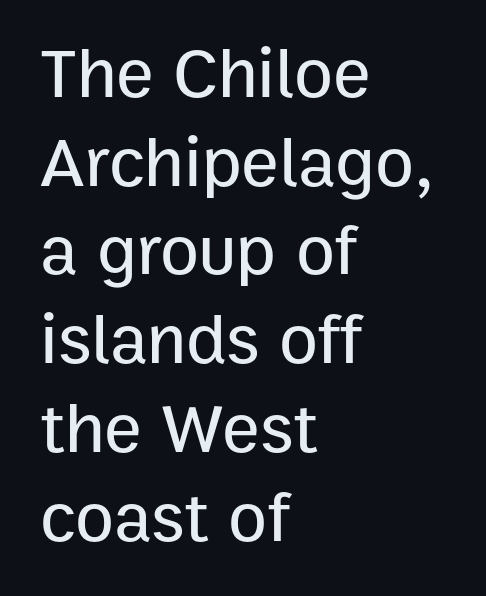
The rendering keeps characters at their native spacing. Looks like regular typesetting: each glyph gets only the width it needs. Line spacing here is normal. Each row of text sits above clean, open space. Reading down the block, your eye returns to a fixed left position each line. These lines are composed in type without serifs.
